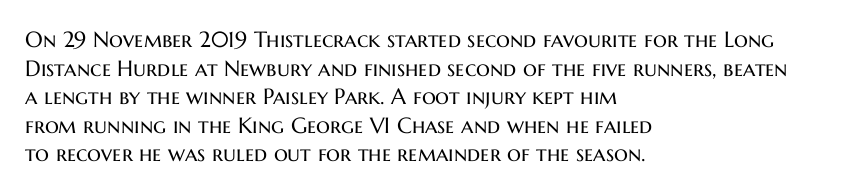
The image shows 22 px text type, upright; set left-aligned, normal line spacing (1.3x), normal letter spacing, not underlined.
